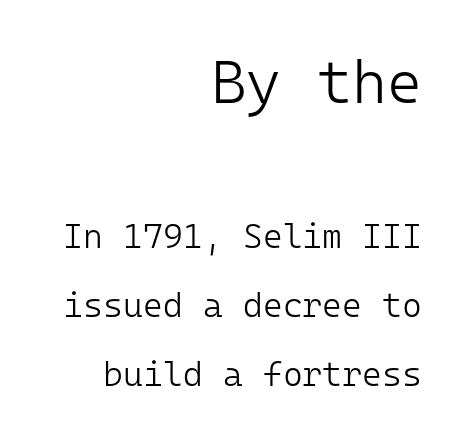
The image shows 60 px light sans-serif type, upright, monospaced; set right-aligned, loose line spacing (2.02x), normal letter spacing, not underlined; the first (top) block is 1.76x larger; low stroke contrast and a medium x-height.
